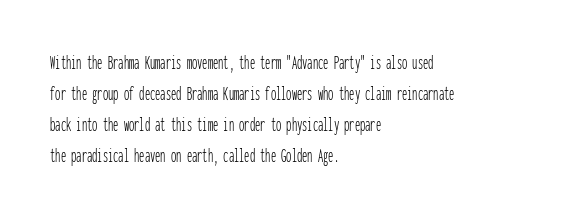
Q: Is the text bold? A: No.
Q: Is the text italic (slanted)? A: No, it is upright.
Q: Is the text underlined? A: No.
Q: How is the paragraph aligned? A: Left-aligned.
Q: Is the spacing between letters normal or unusually wide? A: Normal.
Q: Is the spacing between lines tight, normal or loose? A: Normal.
